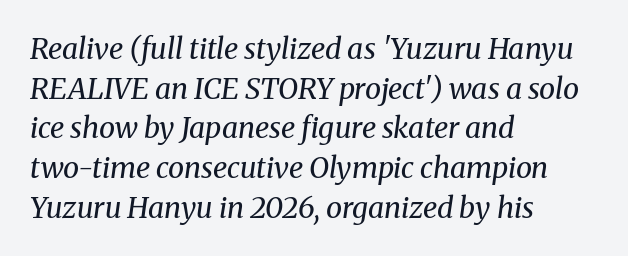
Q: Is the text bold? A: No.
Q: Is the text italic (slanted)? A: Yes, it leans right by about 8 degrees.
Q: Is the typeface a serif or a sans-serif typeface? A: Serif.
Q: Is the text underlined? A: No.
Q: How is the paragraph aligned? A: Left-aligned.
Q: Is the spacing between letters normal or unusually wide? A: Normal.
Q: Is the spacing between lines tight, normal or loose? A: Normal.
Q: Width (condensed, normal, or wide)? A: Normal.
Q: Stroke contrast? A: Medium.
Q: x-height? A: Medium.
Q: Monospaced? A: No.
